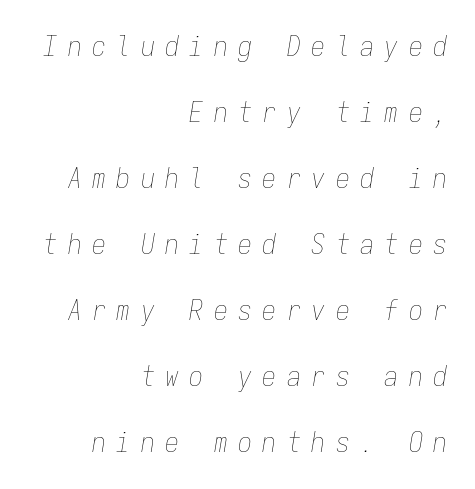
The image shows 28 px thin, condensed type, italic (leaning right), monospaced; set right-aligned, loose line spacing (2.36x), unusually wide letter spacing (+0.37 em), not underlined; low stroke contrast and a medium x-height.
